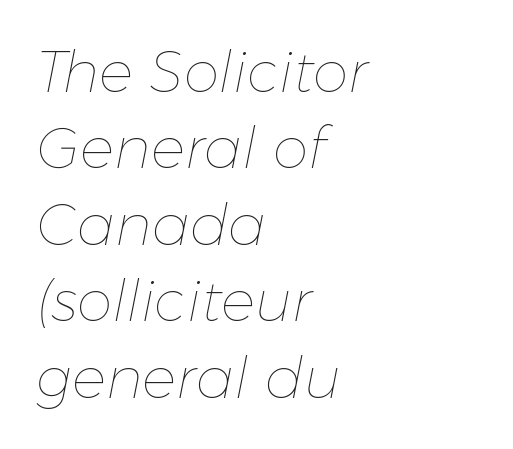
{"italic": "yes", "lean": "right", "slant_degrees": 11, "bold": "no", "weight": "thin", "width": "normal", "stroke_contrast": "low", "x_height": "medium", "monospaced": "no", "underline": "no", "align": "left", "line_spacing": "normal", "line_spacing_ratio": 1.34, "letter_spacing": "normal", "letter_spacing_em": 0.0, "glyph_px": 57}
